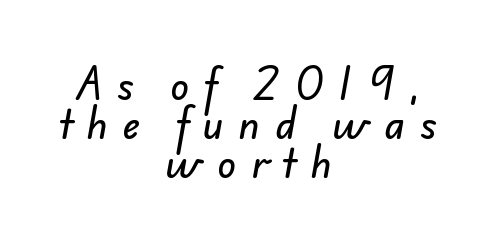
The image shows 38 px sans-serif type; set centered, tight line spacing (1.02x), unusually wide letter spacing (+0.39 em), not underlined; low stroke contrast and a small x-height.
